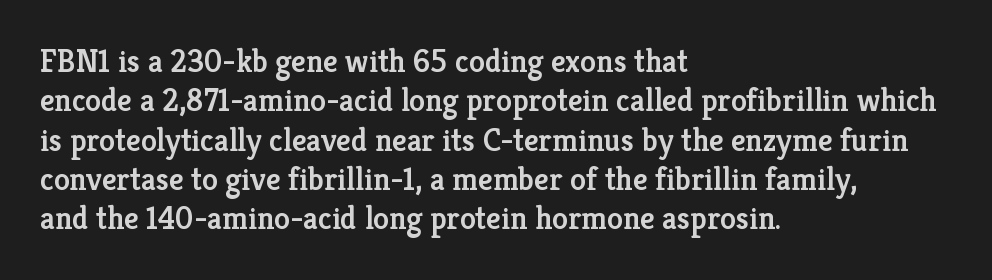
The image shows 32 px semibold serif type, upright; set left-aligned, line spacing 1.23x, normal letter spacing, not underlined; low stroke contrast and a medium x-height.
